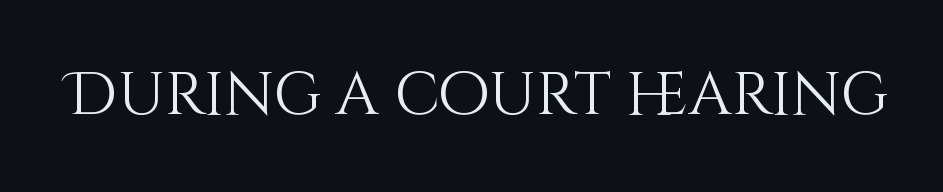
The image shows 60 px light type, upright; set normal letter spacing, not underlined; medium stroke contrast and a large x-height.
